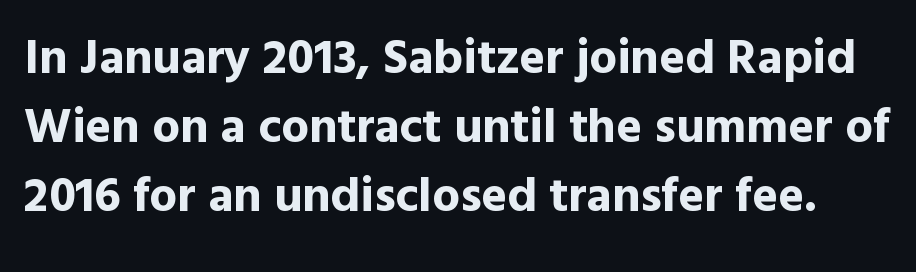
Style check: upright. Glyph-to-glyph distance matches everyday printed text. Set as a true bold cut, around the 700 mark. The glyphs in this specimen are sans serif. Evenly set lines give the paragraph a standard silhouette.
